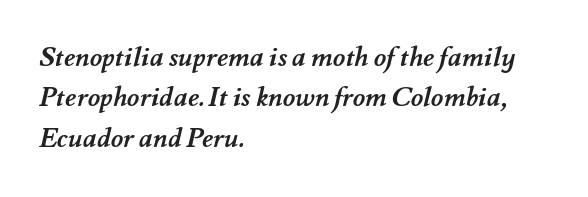
{"bold": "yes", "underline": "no", "align": "left", "line_spacing": "normal", "line_spacing_ratio": 1.5, "letter_spacing": "normal", "letter_spacing_em": 0.0, "glyph_px": 27}
